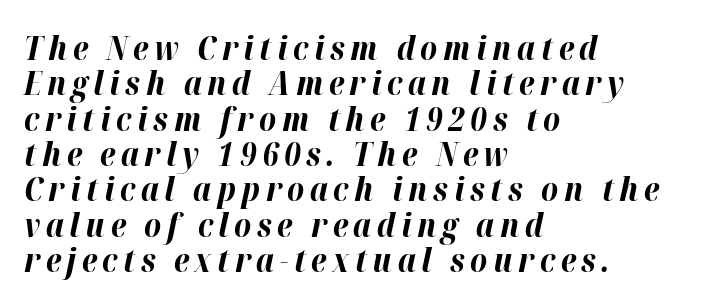
Set as a true bold cut, around the 700 mark. Nobody drew a line under any word here. Spacing verdict: proportional, widths tailored to each character. The lines are quadded left. Very little white space separates one row of letters from the next.
